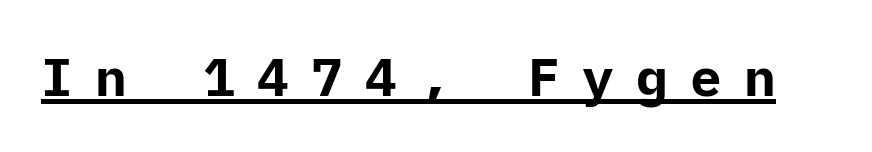
Grotesque or geometric, the face here clearly has no serifs. Posture: vertical. A typographer would call this underscored text. Weight check: bold — yes, fully.
